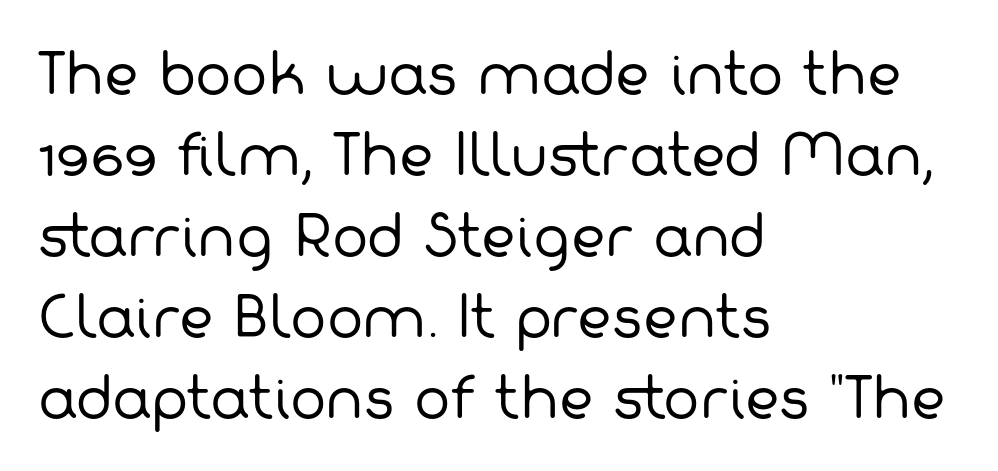
Q: Is the text bold? A: No.
Q: Is the typeface a serif or a sans-serif typeface? A: Sans-serif.
Q: Is the text underlined? A: No.
Q: How is the paragraph aligned? A: Left-aligned.
Q: Is the spacing between letters normal or unusually wide? A: Normal.
Q: Is the spacing between lines tight, normal or loose? A: Normal.
Q: Width (condensed, normal, or wide)? A: Normal.
Q: Stroke contrast? A: Low.
Q: x-height? A: Medium.
Q: Monospaced? A: No.
